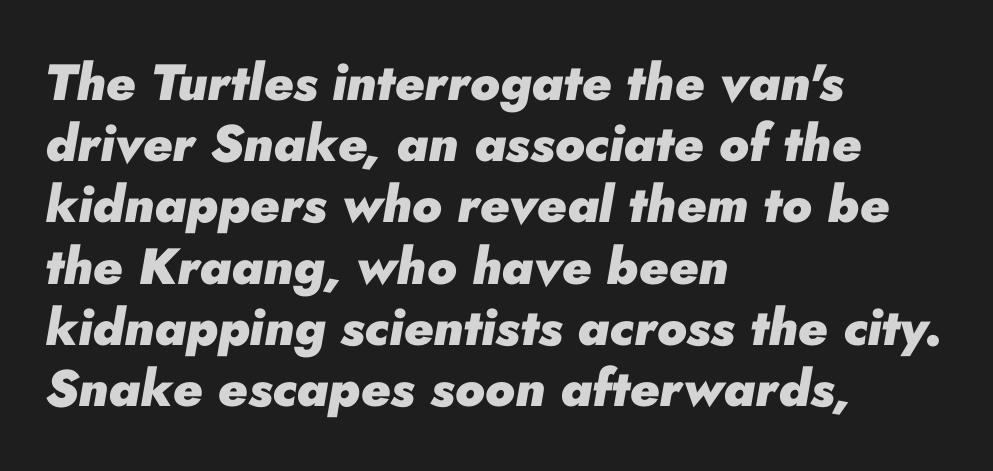
You can tell it's italic because the verticals aren't actually vertical. This sample uses plain, unmodified letter spacing. The letters are bold, with thick, heavy strokes. A clean baseline with only descenders dipping below it. Do the characters align in a grid? No, the font is proportional.
